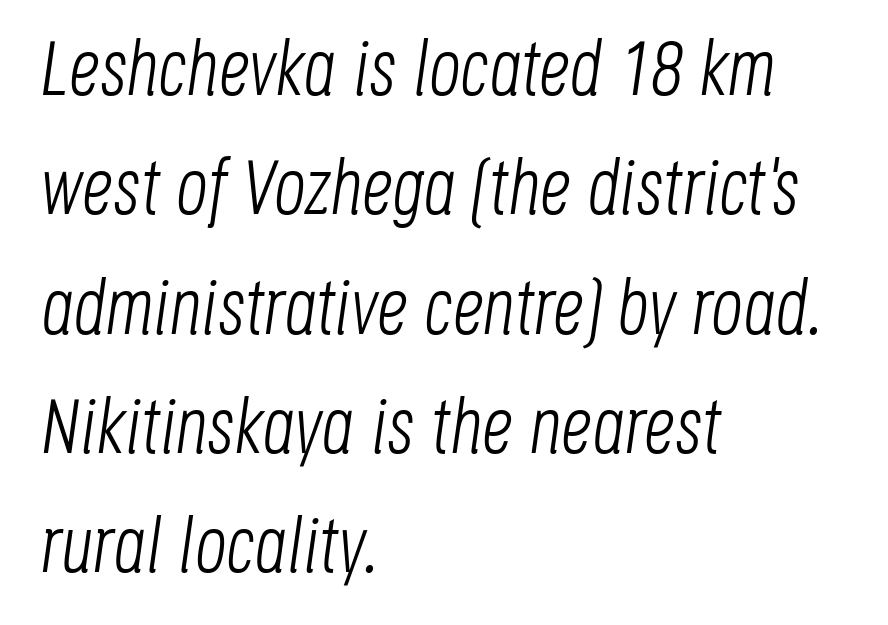
Q: Is the text bold? A: No.
Q: Is the text italic (slanted)? A: Yes, it leans right by about 8 degrees.
Q: Is the text underlined? A: No.
Q: How is the paragraph aligned? A: Left-aligned.
Q: Is the spacing between letters normal or unusually wide? A: Normal.
Q: Is the spacing between lines tight, normal or loose? A: Normal.
Q: Width (condensed, normal, or wide)? A: Condensed.
Q: Stroke contrast? A: Low.
Q: x-height? A: Large.
Q: Monospaced? A: No.
